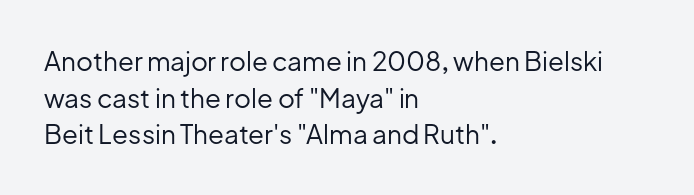
Q: Is the text bold? A: No.
Q: Is the text italic (slanted)? A: No, it is upright.
Q: Is the text underlined? A: No.
Q: How is the paragraph aligned? A: Left-aligned.
Q: Is the spacing between letters normal or unusually wide? A: Normal.
Q: Is the spacing between lines tight, normal or loose? A: Normal.
